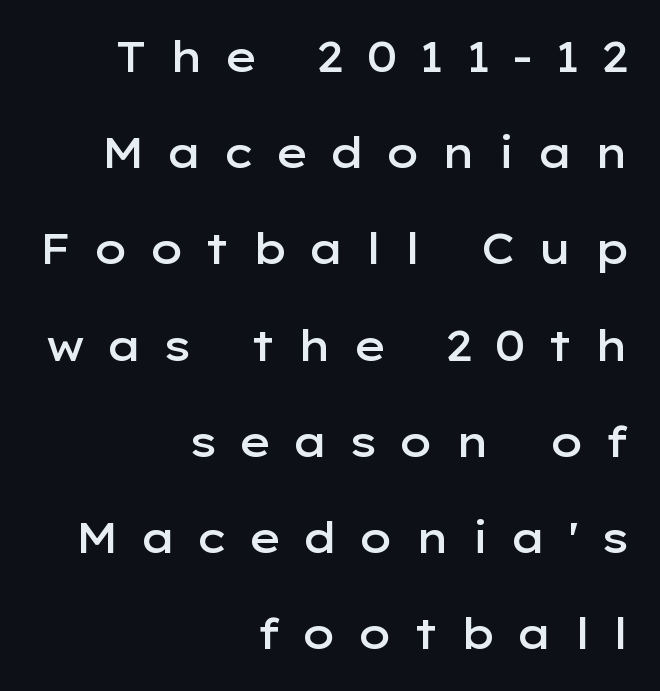
Rows of type keep a wide berth in the vertical direction. The letters advance in unequal steps, a hallmark of proportional type. Here the glyphs are tracked loosely, breaking word shapes into spaced letters. Every letter is mildly thick-stroked: semibold rather than bold.
